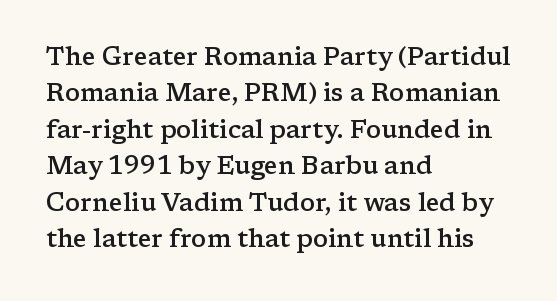
Q: Is the text bold? A: Semi-bold.
Q: Is the text italic (slanted)? A: No, it is upright.
Q: Is the text underlined? A: No.
Q: How is the paragraph aligned? A: Left-aligned.
Q: Is the spacing between letters normal or unusually wide? A: Normal.
Q: Is the spacing between lines tight, normal or loose? A: Normal.
